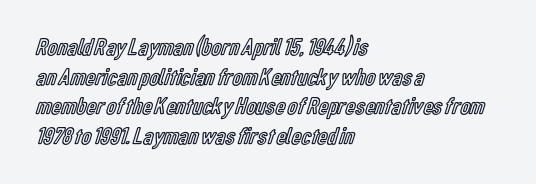
The rag falls on the right side of this text block. This sample uses plain, unmodified letter spacing. The strip under each line holds only bare page.
